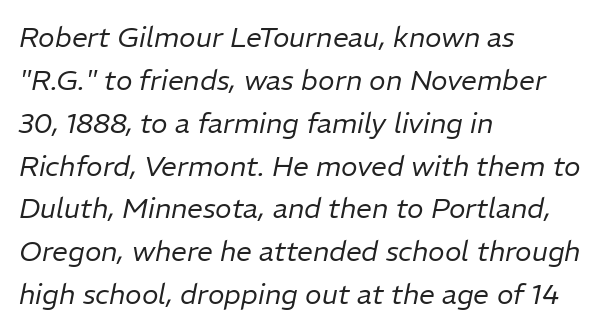
{"italic": "yes", "lean": "right", "slant_degrees": 11, "bold": "no", "weight": "regular", "width": "normal", "stroke_contrast": "low", "x_height": "medium", "monospaced": "no", "underline": "no", "align": "left", "line_spacing": "normal", "line_spacing_ratio": 1.53, "letter_spacing": "normal", "letter_spacing_em": 0.0, "glyph_px": 28}
